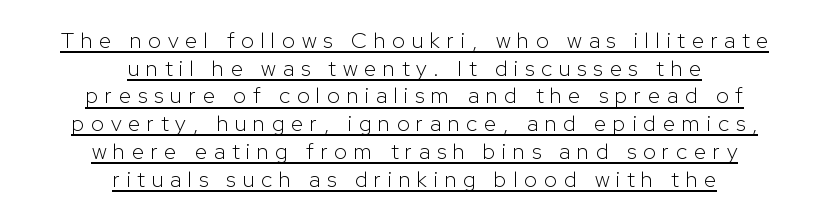
{"italic": "no", "bold": "no", "underline": "yes", "align": "center", "line_spacing": "normal", "line_spacing_ratio": 1.26, "letter_spacing": "wide", "letter_spacing_em": 0.31, "glyph_px": 22}
